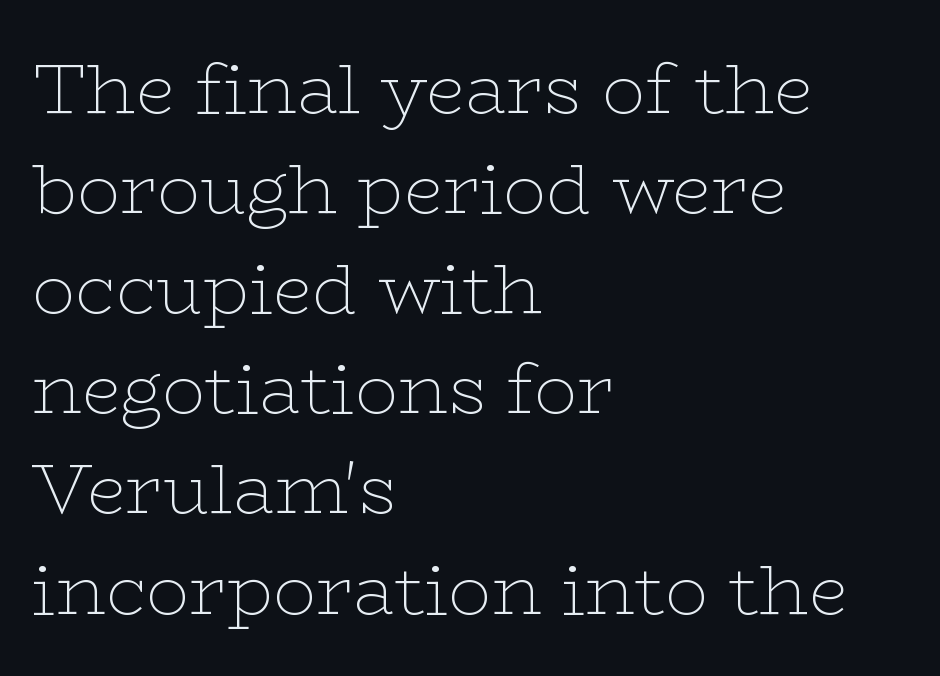
{"serif": "yes", "italic": "no", "bold": "no", "weight": "thin", "width": "wide", "stroke_contrast": "low", "x_height": "medium", "monospaced": "no", "underline": "no", "align": "left", "line_spacing": "normal", "line_spacing_ratio": 1.41, "letter_spacing": "normal", "letter_spacing_em": 0.0, "glyph_px": 71}
